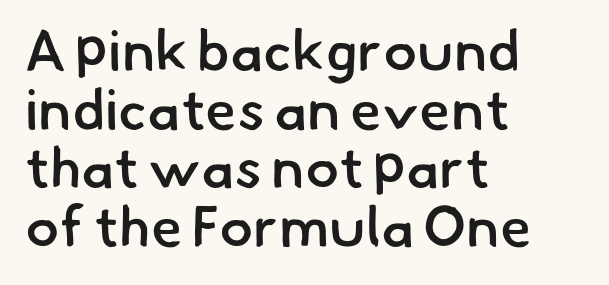
{"serif": "no", "bold": "semi", "weight": "semibold", "width": "normal", "stroke_contrast": "low", "x_height": "small", "monospaced": "no", "underline": "no", "align": "left", "line_spacing": "tight", "line_spacing_ratio": 1.03, "letter_spacing": "normal", "letter_spacing_em": 0.0, "glyph_px": 57}
